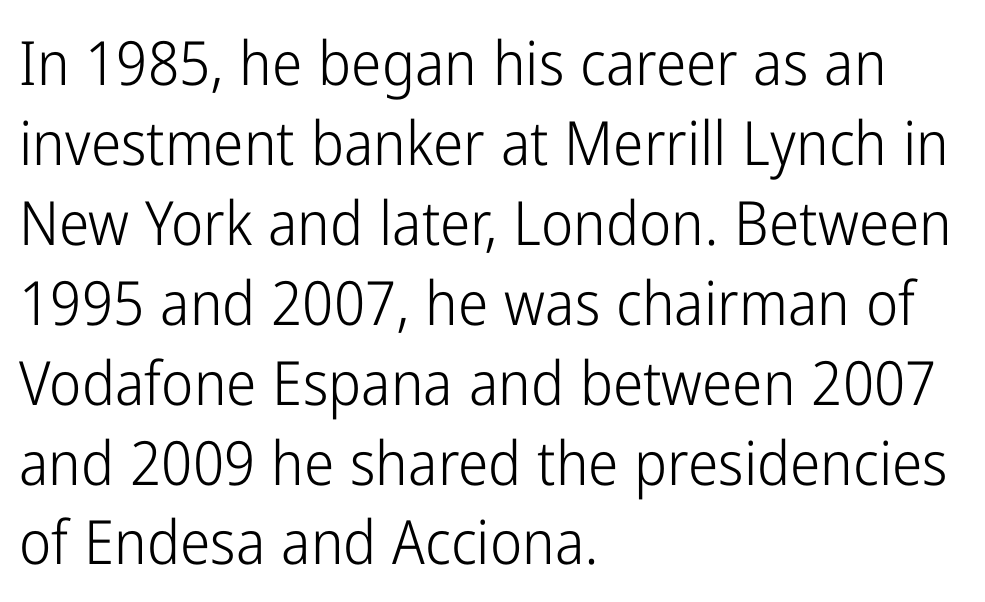
{"serif": "no", "italic": "no", "bold": "no", "weight": "light", "width": "condensed", "stroke_contrast": "low", "x_height": "medium", "monospaced": "no", "underline": "no", "align": "left", "line_spacing": "normal", "line_spacing_ratio": 1.31, "letter_spacing": "normal", "letter_spacing_em": 0.0, "glyph_px": 61}
